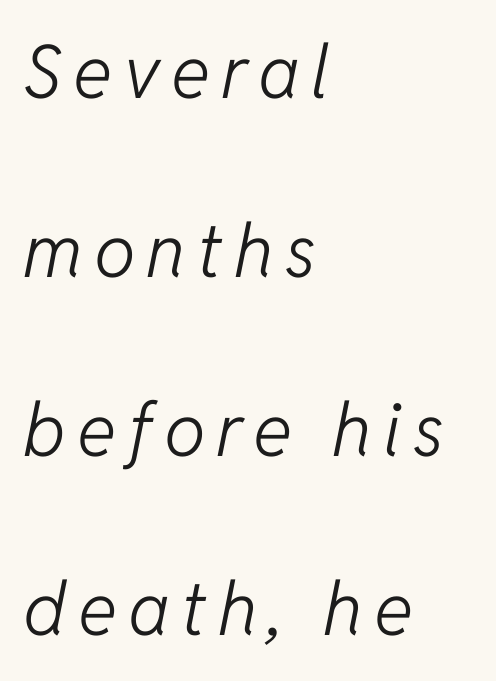
The image shows 74 px light type, italic (leaning right); set left-aligned, loose line spacing (2.42x), not underlined; low stroke contrast and a medium x-height.
